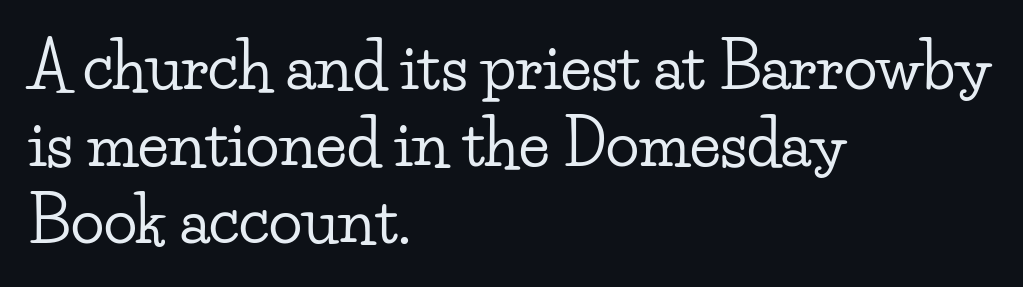
The rendering anchors every line to the left-hand side. In terms of posture, this sample is upright. Underline: absent. A serif font was chosen for this passage. The passage shown is typed in a proportional face where columns would drift. A typesetter would call this zero additional tracking.
